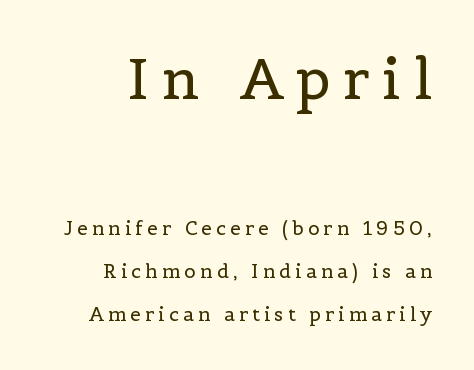
Nope, not italic — everything's standing straight. The strokes are not fattened; the text isn't bold. This sample uses expanded letter spacing, leaving extra air between glyphs. The specimen omits any rule beneath the text block's lines. This sample has the flowing, uneven cadence of proportional lettering. Letterform terminals end in serifs throughout the passage.
